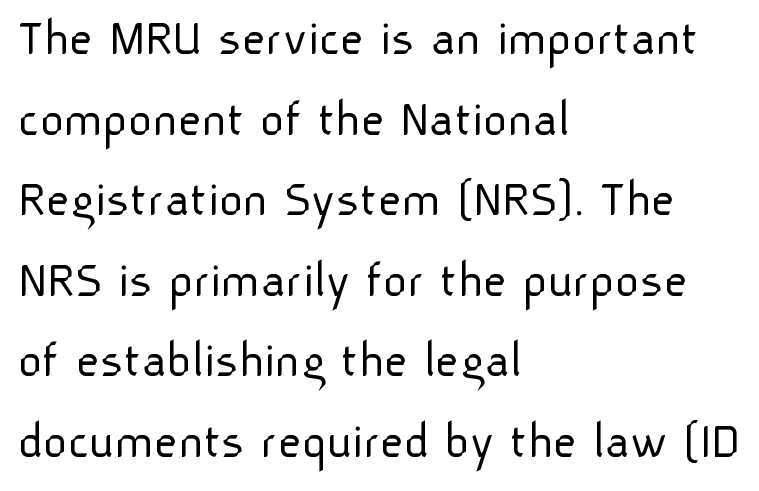
Q: Is the text bold? A: No.
Q: Is the text italic (slanted)? A: No, it is upright.
Q: Is the typeface a serif or a sans-serif typeface? A: Sans-serif.
Q: Is the text underlined? A: No.
Q: How is the paragraph aligned? A: Left-aligned.
Q: Is the spacing between letters normal or unusually wide? A: Normal.
Q: Is the spacing between lines tight, normal or loose? A: Normal.
Q: Width (condensed, normal, or wide)? A: Normal.
Q: Stroke contrast? A: Low.
Q: x-height? A: Medium.
Q: Monospaced? A: No.
